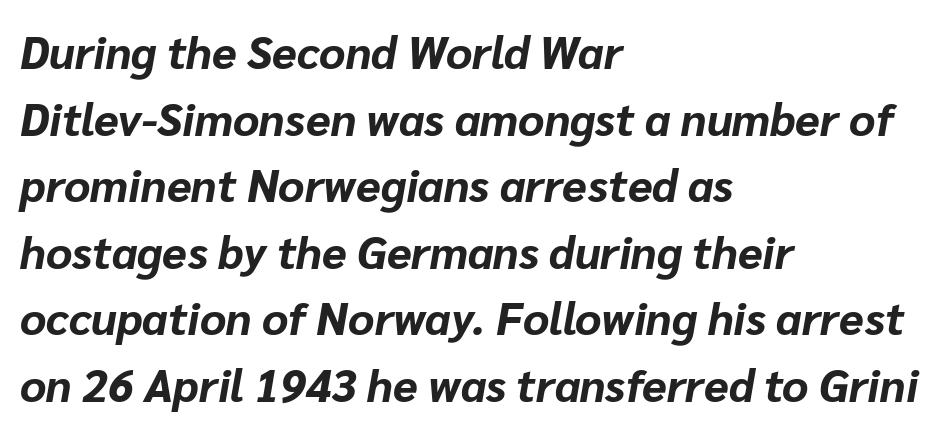
The image shows 45 px bold type, italic (leaning right); set left-aligned, normal line spacing (1.48x), normal letter spacing, not underlined; low stroke contrast and a medium x-height.
